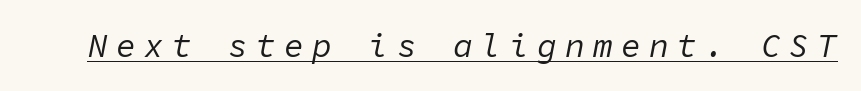
Q: Is the text bold? A: No.
Q: Is the text italic (slanted)? A: Yes, it leans right by about 11 degrees.
Q: Is the text underlined? A: Yes.
Q: Is the spacing between letters normal or unusually wide? A: Unusually wide.
Q: Width (condensed, normal, or wide)? A: Normal.
Q: Stroke contrast? A: Low.
Q: x-height? A: Medium.
Q: Monospaced? A: Yes.
